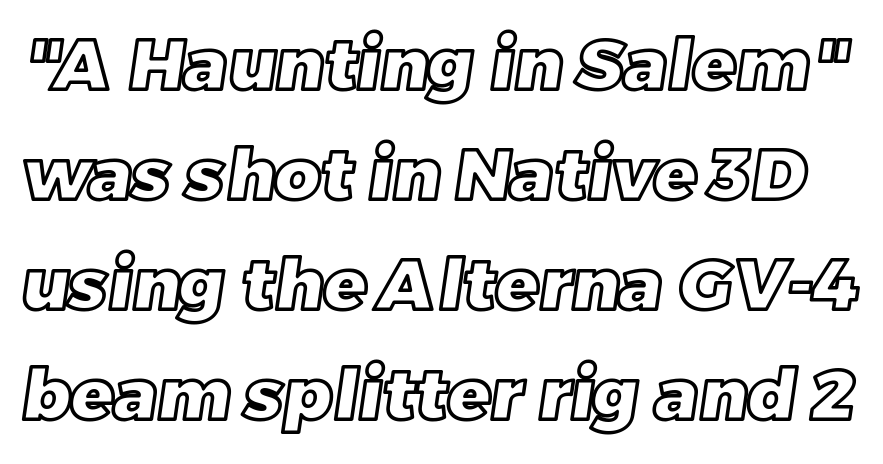
Q: Is the text underlined? A: No.
Q: Is the spacing between letters normal or unusually wide? A: Normal.
Q: Is the spacing between lines tight, normal or loose? A: Normal.
Q: Width (condensed, normal, or wide)? A: Normal.
Q: x-height? A: Large.
Q: Monospaced? A: No.
